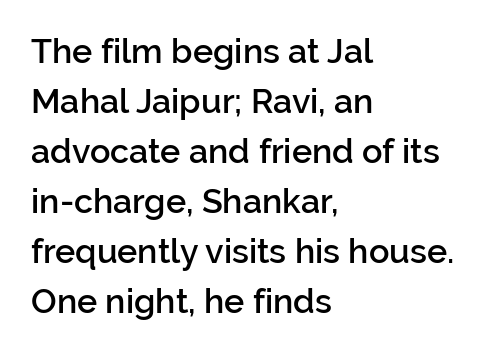
The image shows 34 px semibold sans-serif type, upright; set left-aligned, normal line spacing (1.47x), normal letter spacing, not underlined; low stroke contrast and a medium x-height.
